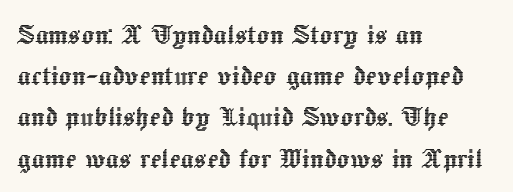
Each new line begins a customary step beneath the previous one. Students, note that the glyphs here touch the page at normal intervals. Rendered with straight, roman letterforms. A typesetter would call this proportional, since set widths differ per character.
